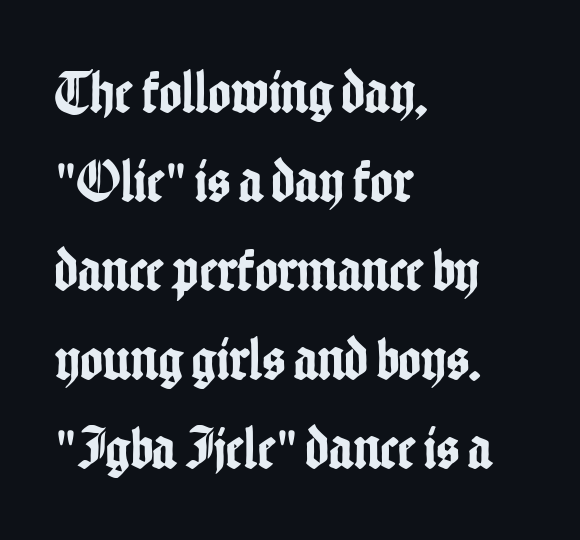
The image shows 61 px condensed sans-serif type, upright; set left-aligned, normal line spacing (1.46x), normal letter spacing, not underlined; low stroke contrast and a medium x-height.
